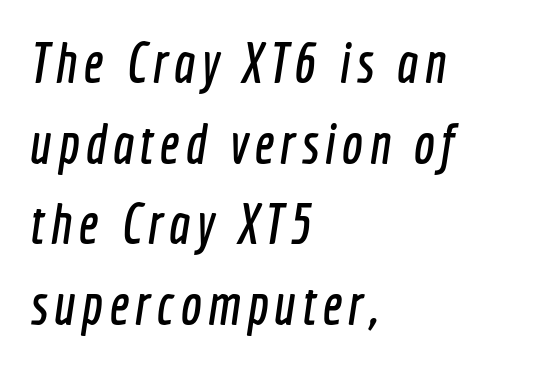
Q: Is the typeface a serif or a sans-serif typeface? A: Sans-serif.
Q: Is the text underlined? A: No.
Q: How is the paragraph aligned? A: Left-aligned.
Q: Is the spacing between lines tight, normal or loose? A: Normal.
Q: Width (condensed, normal, or wide)? A: Condensed.
Q: x-height? A: Medium.
Q: Monospaced? A: No.
